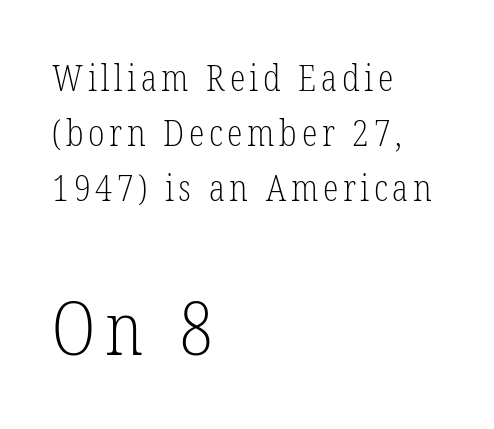
Q: Is the text bold? A: No.
Q: Is the text italic (slanted)? A: No, it is upright.
Q: Is the typeface a serif or a sans-serif typeface? A: Serif.
Q: Is the text underlined? A: No.
Q: How is the paragraph aligned? A: Left-aligned.
Q: Is the spacing between lines tight, normal or loose? A: Normal.
Q: Which block of text is set in a larger size, the first (top) or the second (bottom)? A: The second (bottom) one.
Q: Width (condensed, normal, or wide)? A: Condensed.
Q: Stroke contrast? A: Low.
Q: x-height? A: Medium.
Q: Monospaced? A: No.
